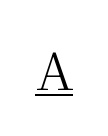
These lines are composed in type with serifs. Does the lettering tilt? It doesn't — this is upright. This sample carries an underscore along the baseline area. Students, note that the glyphs here are deliberately spaced far apart. No letter is thick-stroked: the sample isn't bold.
